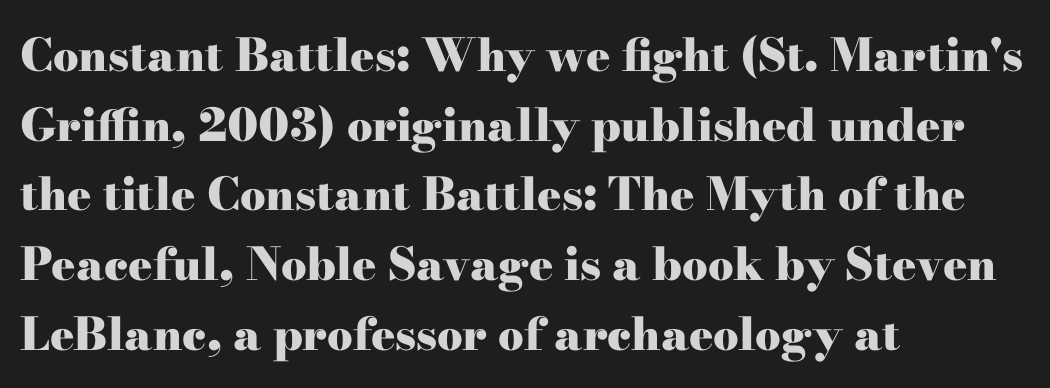
The font's upright variant was chosen for this text. The zone under the glyphs is completely vacant. Is this a fixed-width face? No — the glyphs have proportional, varying widths. The text was rendered using a seriffed face with decorative stroke endings.
